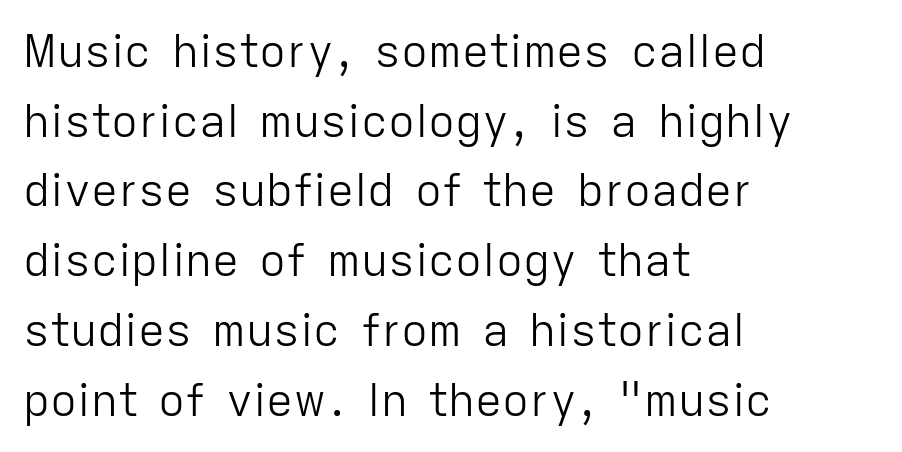
{"serif": "no", "italic": "no", "bold": "no", "weight": "light", "width": "normal", "stroke_contrast": "low", "x_height": "medium", "monospaced": "no", "underline": "no", "align": "left", "line_spacing": "normal", "line_spacing_ratio": 1.55, "letter_spacing": "normal", "letter_spacing_em": 0.0, "glyph_px": 45}
